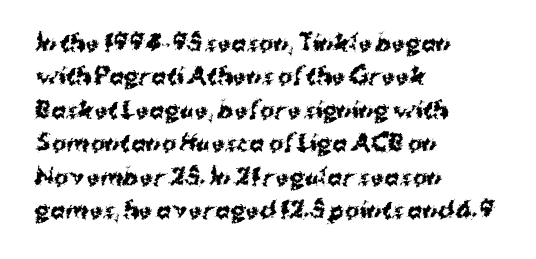
Q: Is the text bold? A: Yes.
Q: Is the text italic (slanted)? A: Yes.
Q: Is the text underlined? A: No.
Q: How is the paragraph aligned? A: Left-aligned.
Q: Is the spacing between letters normal or unusually wide? A: Normal.
Q: Is the spacing between lines tight, normal or loose? A: Normal.
